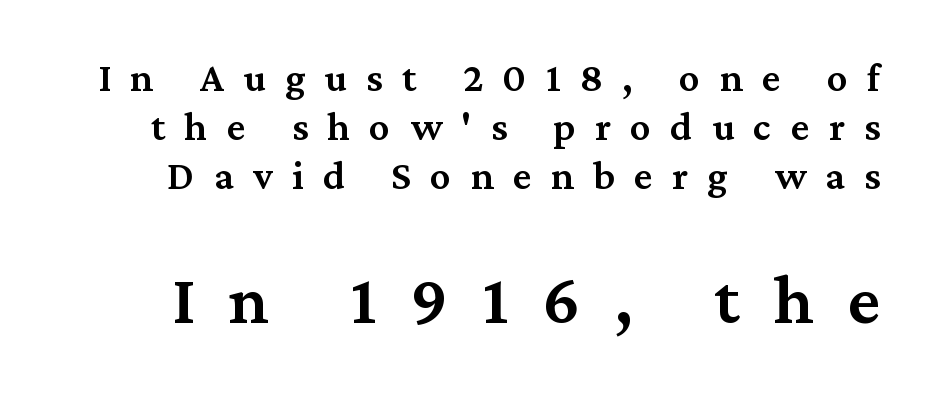
The face used here appears at its bigger size in the lower chunk. The letters advance in unequal steps, a hallmark of proportional type. Upright lettering throughout. I'd call this a serif setting — the letters wear small feet. Students, this is semibold: more ink than regular, less than bold. There is plenty of visible air inserted between adjacent glyphs.
